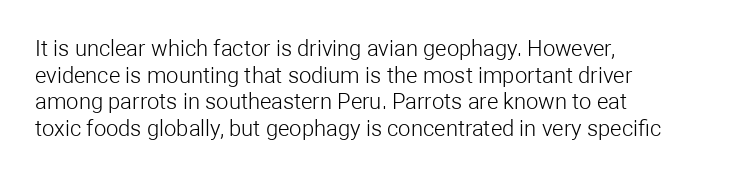
Q: Is the text bold? A: No.
Q: Is the text italic (slanted)? A: No, it is upright.
Q: Is the text underlined? A: No.
Q: How is the paragraph aligned? A: Left-aligned.
Q: Is the spacing between letters normal or unusually wide? A: Normal.
